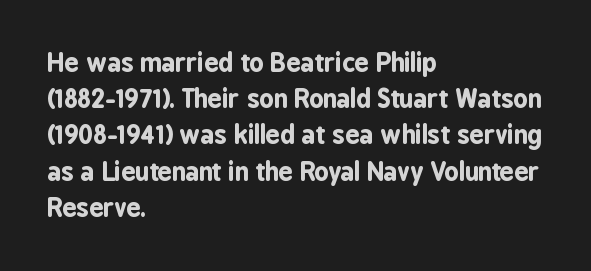
Typesetter's note: full bold, strokes at maximum text heaviness. Rendered with straight, roman letterforms. The line-height multiplier appears to be the usual default. Words appear dense and cohesive because spacing is normal. A student would call this left alignment; a typographer would say flush left, rag right. The baseline area is clear.
